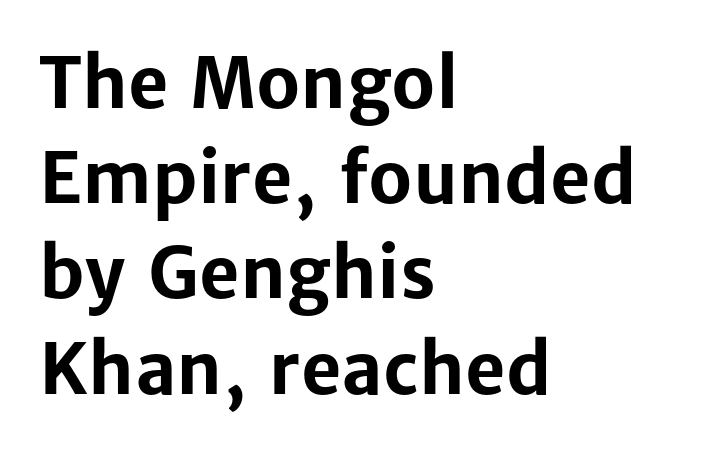
{"serif": "no", "italic": "no", "bold": "yes", "weight": "bold", "width": "normal", "stroke_contrast": "low", "x_height": "medium", "monospaced": "no", "underline": "no", "align": "left", "line_spacing": "normal", "line_spacing_ratio": 1.36, "letter_spacing": "normal", "letter_spacing_em": 0.0, "glyph_px": 70}
